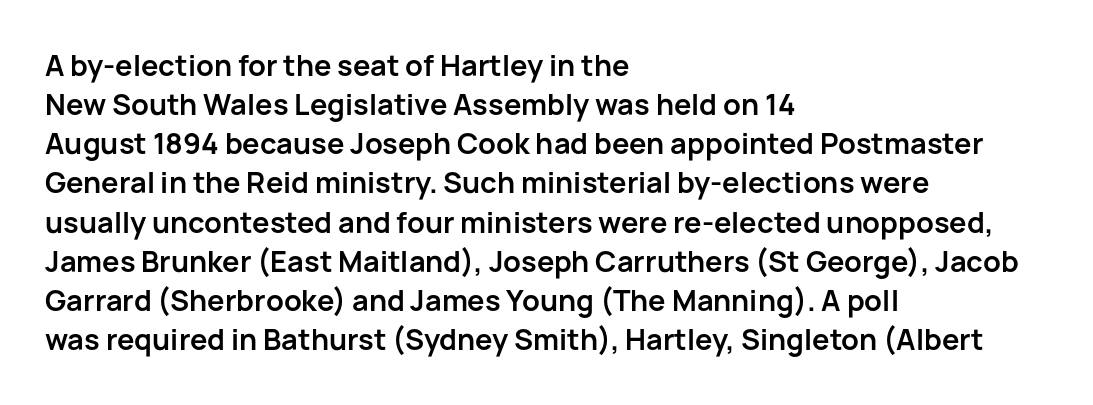
Q: Is the text bold? A: Yes.
Q: Is the text italic (slanted)? A: No, it is upright.
Q: Is the typeface a serif or a sans-serif typeface? A: Sans-serif.
Q: Is the text underlined? A: No.
Q: How is the paragraph aligned? A: Left-aligned.
Q: Is the spacing between letters normal or unusually wide? A: Normal.
Q: Is the spacing between lines tight, normal or loose? A: Normal.
Q: Width (condensed, normal, or wide)? A: Normal.
Q: Stroke contrast? A: Low.
Q: x-height? A: Medium.
Q: Monospaced? A: No.
